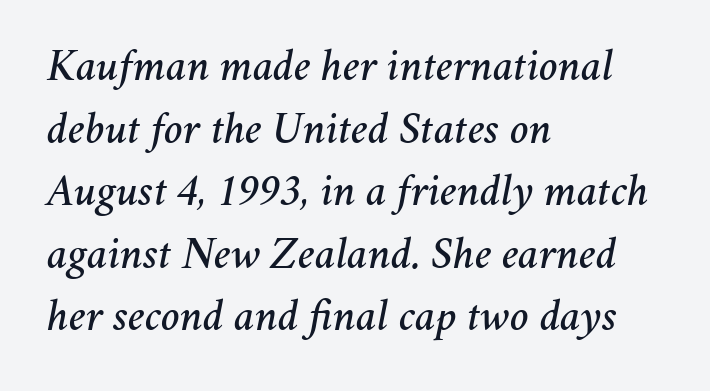
Q: Is the text italic (slanted)? A: Yes, it leans right by about 11 degrees.
Q: Is the text underlined? A: No.
Q: How is the paragraph aligned? A: Left-aligned.
Q: Is the spacing between letters normal or unusually wide? A: Normal.
Q: Is the spacing between lines tight, normal or loose? A: Normal.
Q: Width (condensed, normal, or wide)? A: Normal.
Q: Stroke contrast? A: Medium.
Q: x-height? A: Medium.
Q: Monospaced? A: No.
